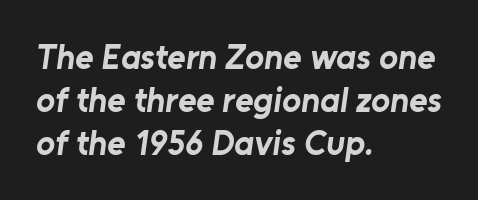
{"serif": "no", "bold": "yes", "weight": "bold", "width": "normal", "stroke_contrast": "low", "x_height": "medium", "monospaced": "no", "underline": "no", "align": "left", "line_spacing_ratio": 1.23, "letter_spacing": "normal", "letter_spacing_em": 0.0, "glyph_px": 35}
